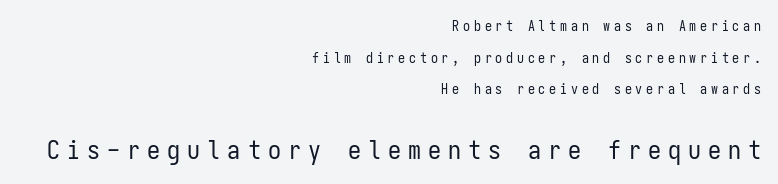
Unlike italic type, these characters show no tilt at all. Compare the two chunks: the lower has the greater cap height. Check the space under the baseline: it is left empty. Where is the straight margin? On the right. The letters look calm and open, with moderate or lighter stems.
